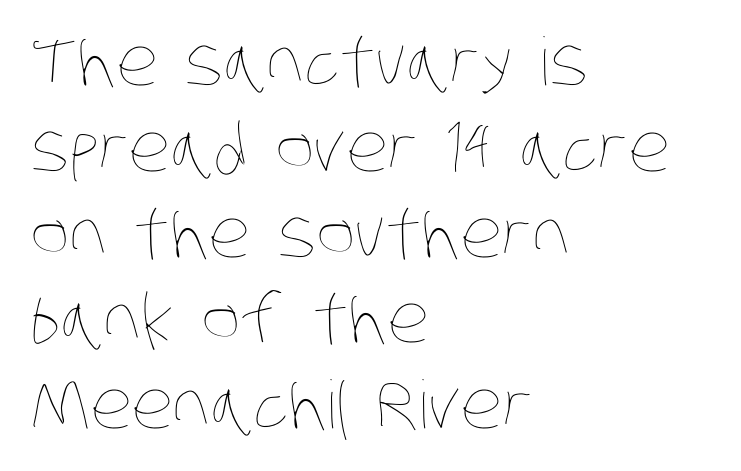
Q: Is the text bold? A: No.
Q: Is the text underlined? A: No.
Q: How is the paragraph aligned? A: Left-aligned.
Q: Is the spacing between letters normal or unusually wide? A: Normal.
Q: Is the spacing between lines tight, normal or loose? A: Normal.
Q: Width (condensed, normal, or wide)? A: Condensed.
Q: Stroke contrast? A: Low.
Q: x-height? A: Large.
Q: Monospaced? A: No.
